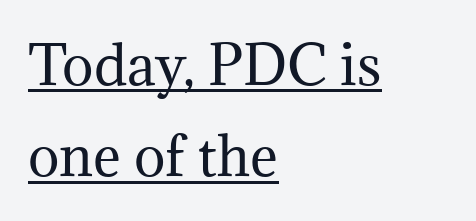
Q: Is the text bold? A: No.
Q: Is the text italic (slanted)? A: No, it is upright.
Q: Is the typeface a serif or a sans-serif typeface? A: Serif.
Q: Is the text underlined? A: Yes.
Q: How is the paragraph aligned? A: Left-aligned.
Q: Is the spacing between letters normal or unusually wide? A: Normal.
Q: Width (condensed, normal, or wide)? A: Normal.
Q: Stroke contrast? A: Medium.
Q: x-height? A: Medium.
Q: Monospaced? A: No.
